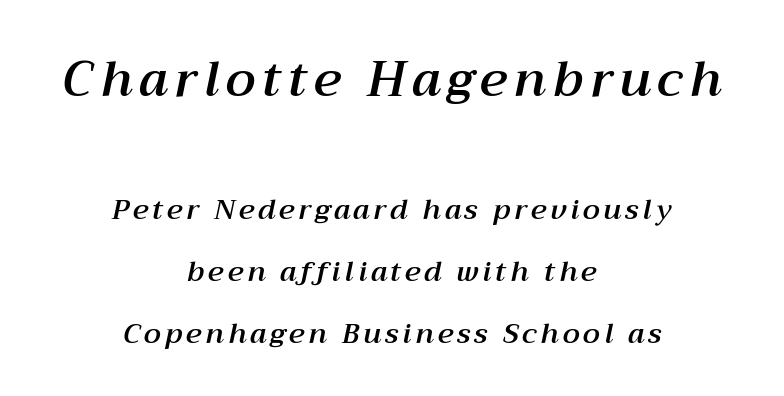
{"italic": "yes", "lean": "right", "slant_degrees": 12, "width": "normal", "stroke_contrast": "medium", "x_height": "medium", "monospaced": "no", "underline": "no", "align": "center", "line_spacing": "loose", "line_spacing_ratio": 2.22, "larger_block": "first", "size_ratio": 1.75, "glyph_px": 49}
